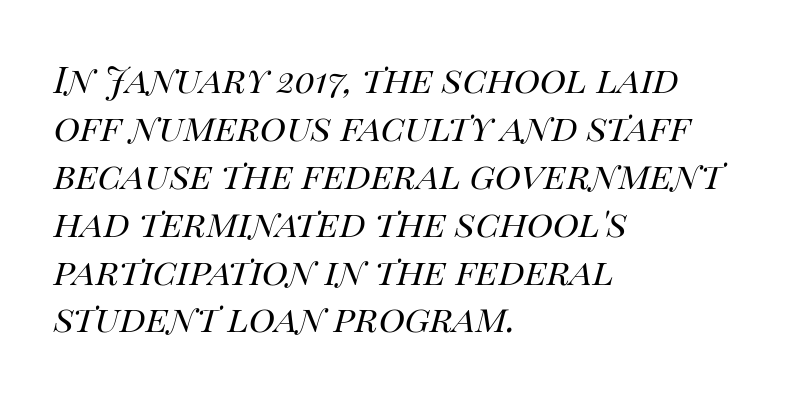
{"italic": "yes", "lean": "right", "slant_degrees": 14, "bold": "no", "weight": "regular", "width": "normal", "stroke_contrast": "high", "x_height": "large", "monospaced": "no", "underline": "no", "align": "left", "line_spacing": "normal", "line_spacing_ratio": 1.33, "letter_spacing": "normal", "letter_spacing_em": 0.0, "glyph_px": 36}
